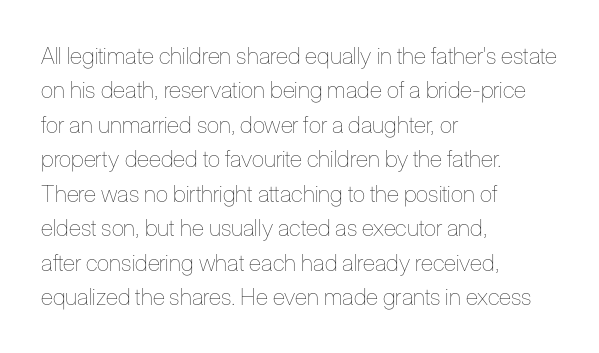
Observe the ordinary spacing: letters are neighbours, not strangers. Only glyphs here, with clear space below each row. Honestly, the row spacing looks completely unremarkable. No letter is thick-stroked: the sample isn't bold.
